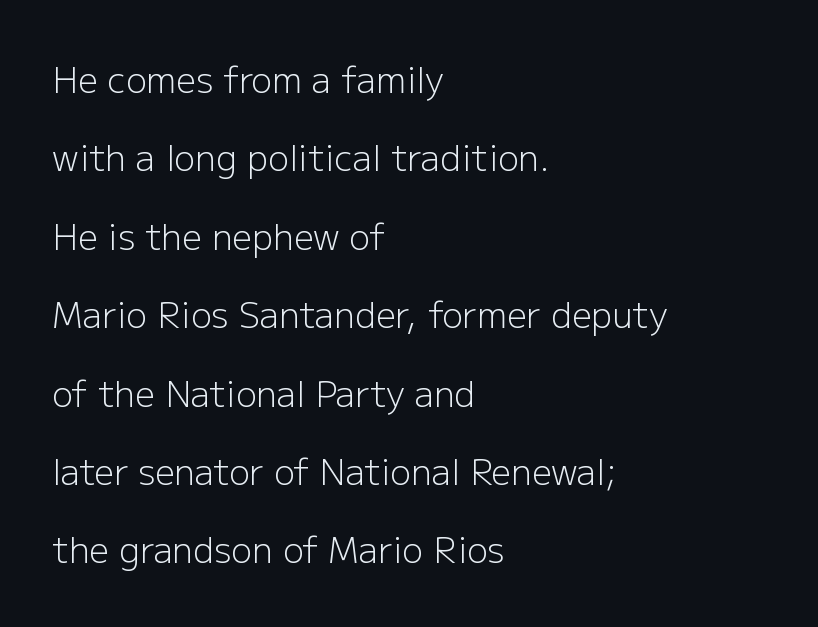
{"serif": "no", "italic": "no", "bold": "no", "weight": "light", "width": "normal", "stroke_contrast": "low", "x_height": "medium", "monospaced": "no", "underline": "no", "align": "left", "line_spacing": "loose", "line_spacing_ratio": 2.24, "letter_spacing": "normal", "letter_spacing_em": 0.0, "glyph_px": 35}
